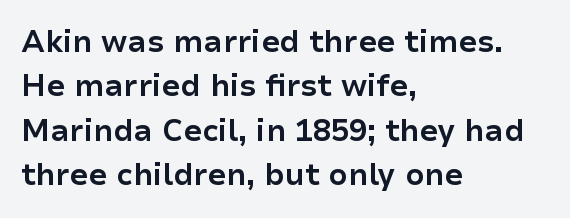
{"serif": "no", "italic": "no", "bold": "yes", "weight": "bold", "width": "normal", "stroke_contrast": "low", "x_height": "medium", "monospaced": "no", "underline": "no", "align": "left", "line_spacing": "normal", "line_spacing_ratio": 1.48, "letter_spacing": "normal", "letter_spacing_em": 0.0, "glyph_px": 30}
